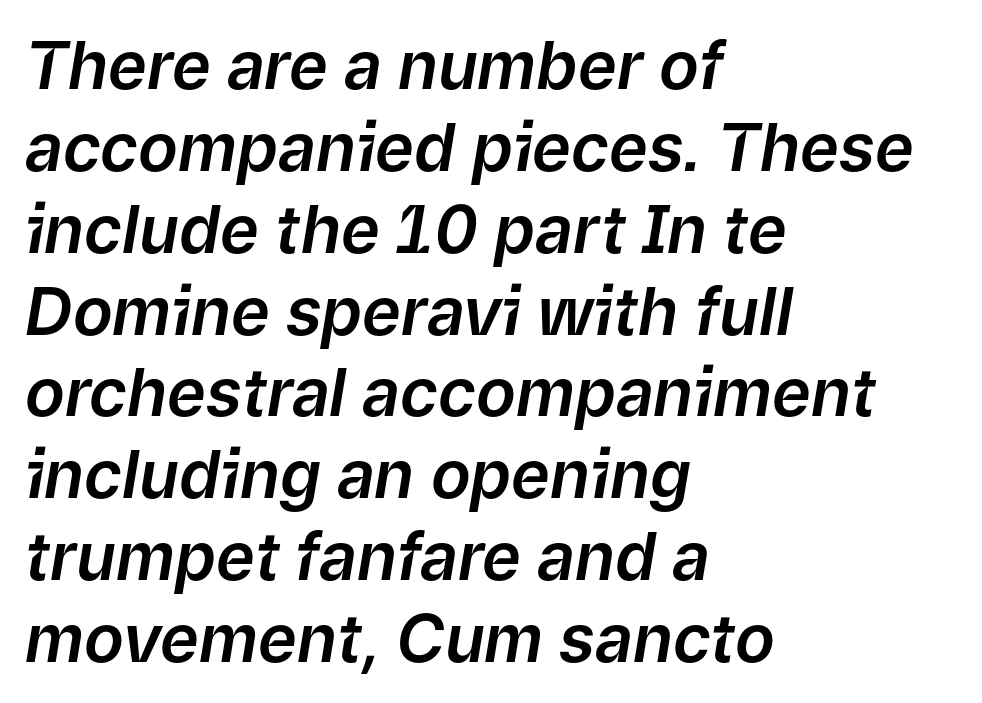
Characters are canted at an angle relative to the baseline's perpendicular. The letters advance in unequal steps, a hallmark of proportional type. Words float on clear page, feet unadorned. The type is set solid horizontally, with unmodified tracking.
